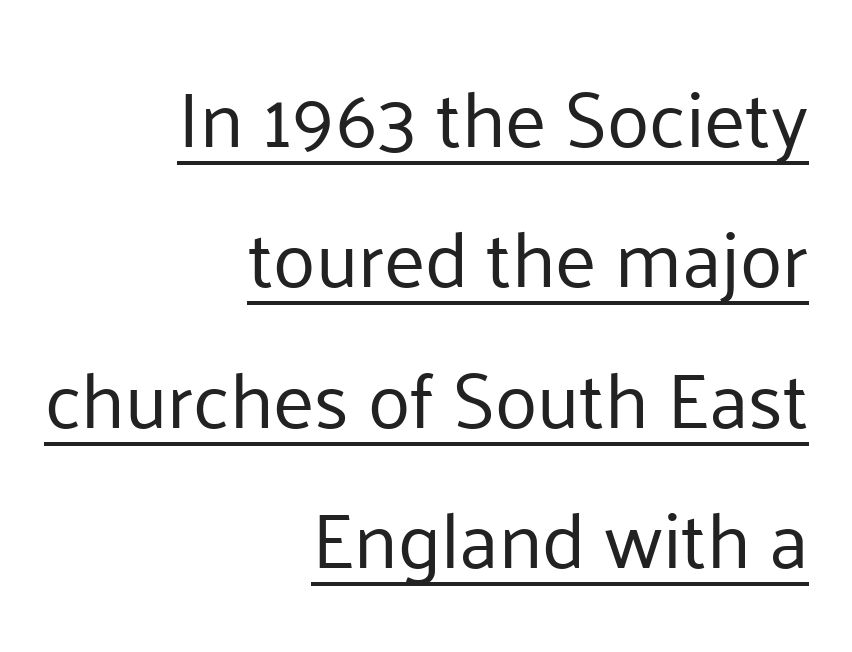
The image shows 78 px regular-weight sans-serif type, upright; set right-aligned, line spacing 1.8x, normal letter spacing, underlined; low stroke contrast and a medium x-height.
